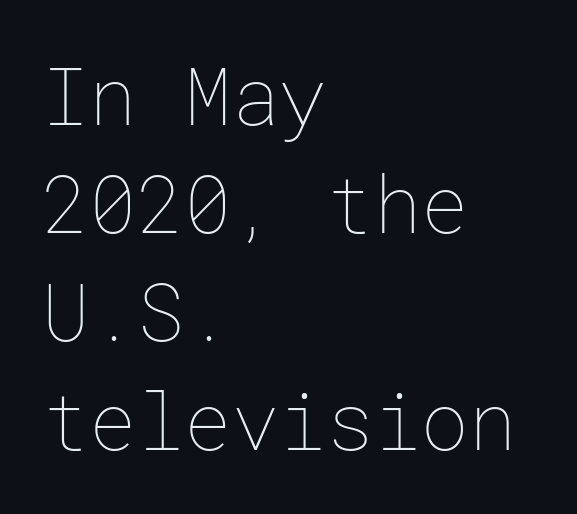
Lines of text with bare space underneath. Vertically, the passage feels balanced, rows spaced as you'd expect. The paragraph has a hard left edge and a soft right edge. Look at the tracking — it's just the regular setting, nothing added. No extra ink here — the face is not bold. The lettering holds an erect, upright posture throughout.
